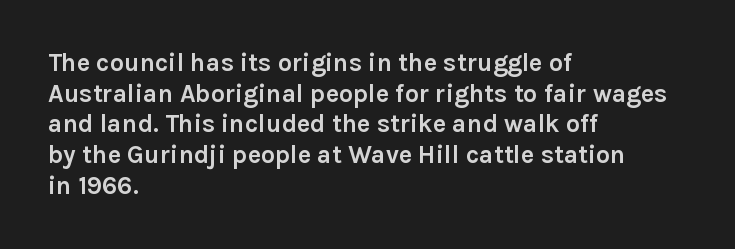
The image shows 25 px bold type, upright; set left-aligned, line spacing 1.23x, normal letter spacing, not underlined.
